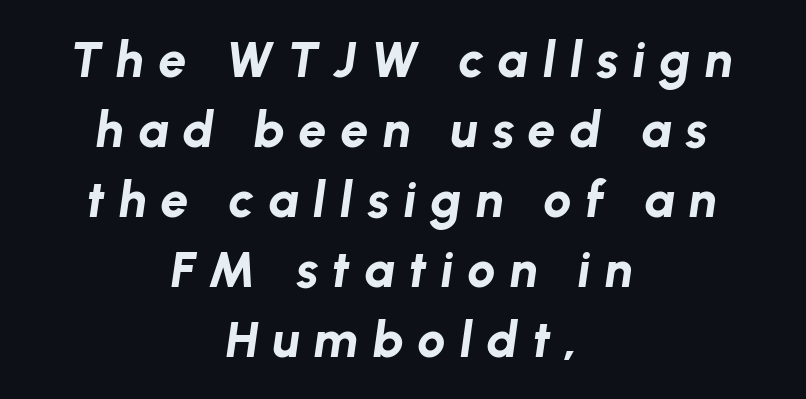
How would I describe the line gaps? Plain and ordinary. These lines were composed using italics. Summary of weight: heavy, a full bold. This rendering widens character spacing well past its baseline value.
